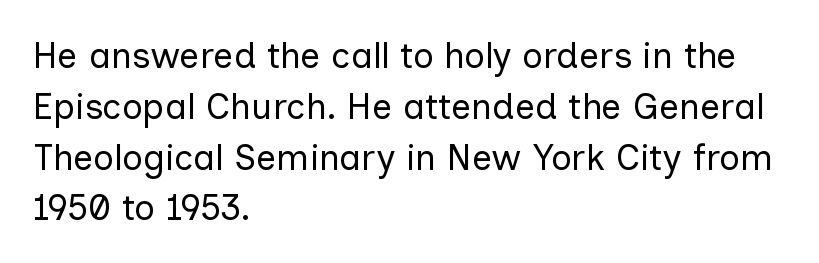
Q: Is the text bold? A: No.
Q: Is the text italic (slanted)? A: No, it is upright.
Q: Is the typeface a serif or a sans-serif typeface? A: Sans-serif.
Q: Is the text underlined? A: No.
Q: How is the paragraph aligned? A: Left-aligned.
Q: Is the spacing between letters normal or unusually wide? A: Normal.
Q: Is the spacing between lines tight, normal or loose? A: Normal.
Q: Width (condensed, normal, or wide)? A: Normal.
Q: Stroke contrast? A: Low.
Q: x-height? A: Medium.
Q: Monospaced? A: No.
